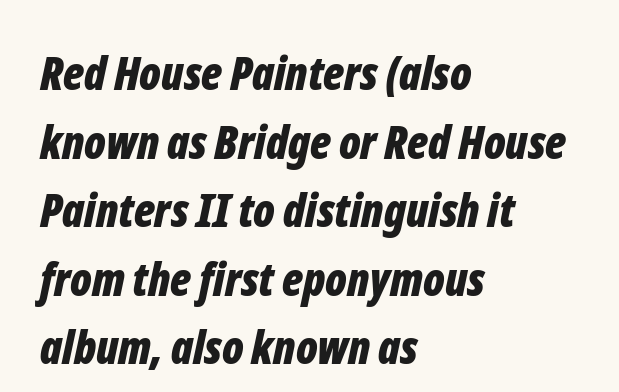
The image shows 46 px bold, condensed type, italic (leaning right); set left-aligned, normal line spacing (1.49x), normal letter spacing, not underlined; low stroke contrast and a medium x-height.
